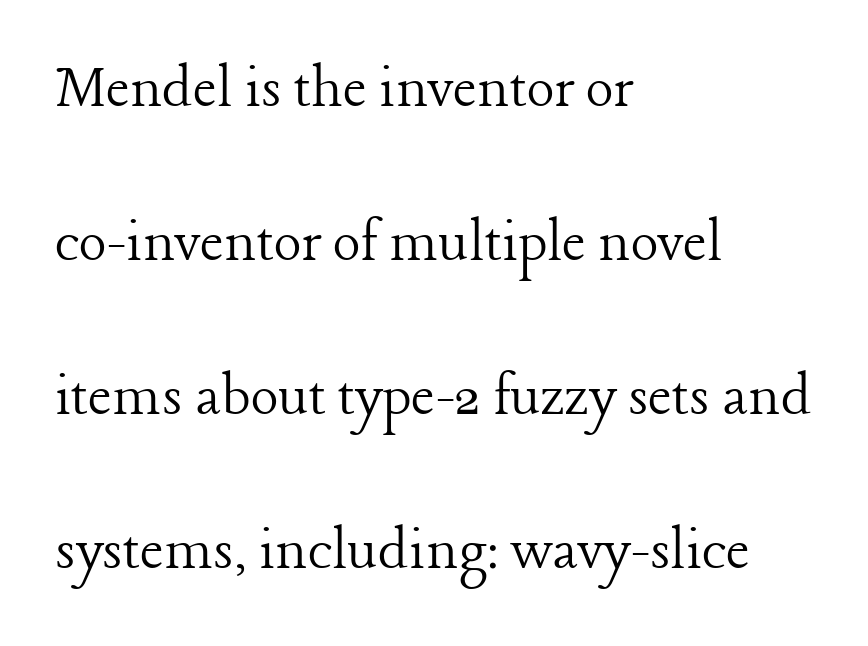
{"serif": "yes", "italic": "no", "bold": "no", "weight": "light", "width": "normal", "stroke_contrast": "low", "x_height": "medium", "monospaced": "no", "underline": "no", "align": "left", "line_spacing": "loose", "line_spacing_ratio": 2.37, "letter_spacing": "normal", "letter_spacing_em": 0.0, "glyph_px": 65}
